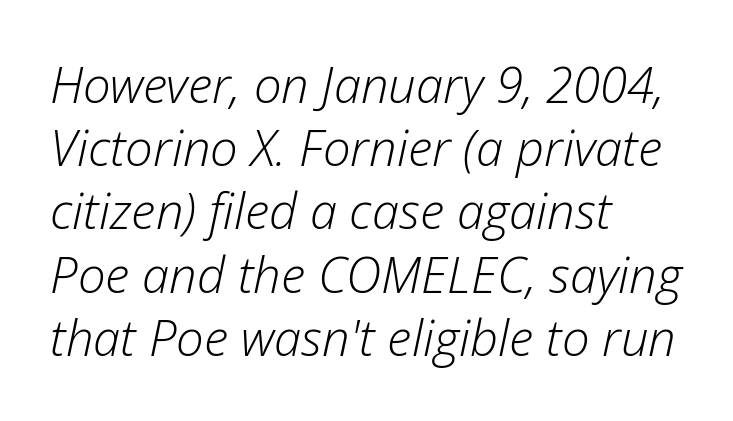
The image shows 49 px light type, italic (leaning right); set left-aligned, normal line spacing (1.29x), normal letter spacing, not underlined; low stroke contrast and a medium x-height.
